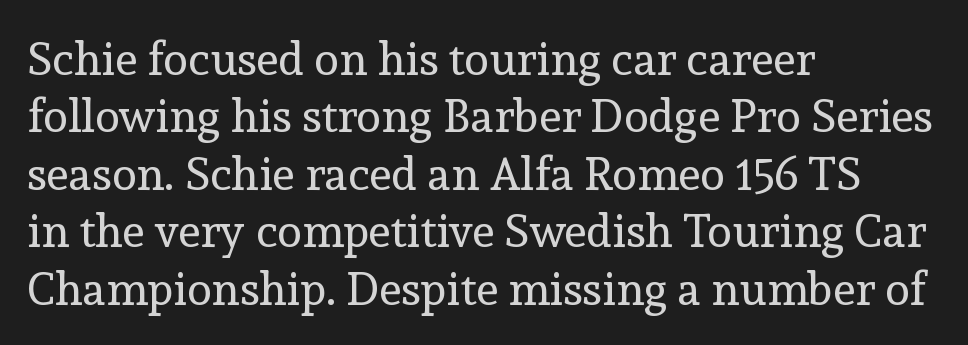
The font family rendered here belongs to the serif group. The text block is weighted toward the left margin, trailing off unevenly rightward. The area under the type is left untouched. Normally led — the rows are evenly, conventionally spaced.
